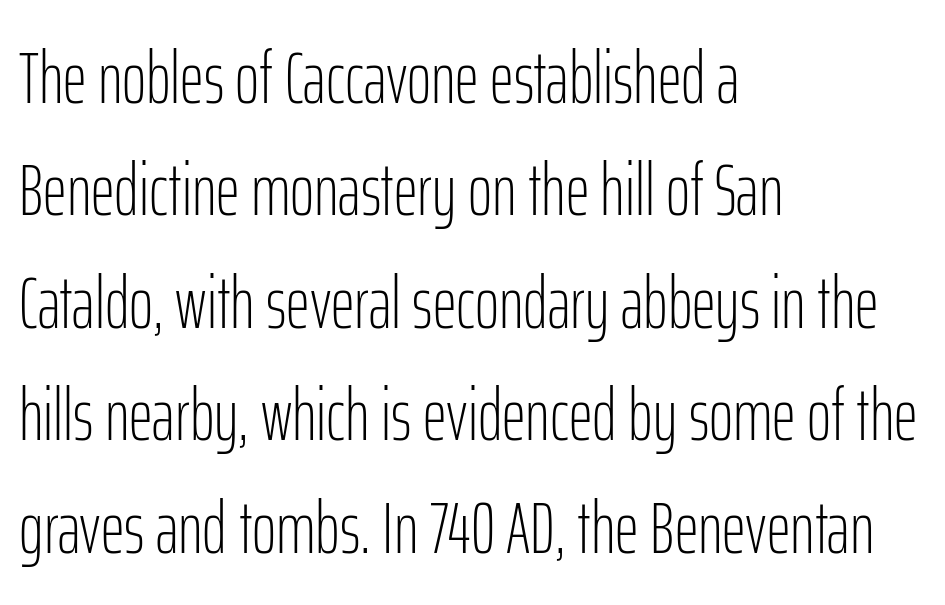
This rendering features lettering with no underline. This is the regular roman posture of the typeface. Each new line begins a customary step beneath the previous one. The face looks like a standard text weight, possibly lighter. Grotesque or geometric, the face here clearly has no serifs. This sample is left-justified, so line endings fall wherever the words run out.
